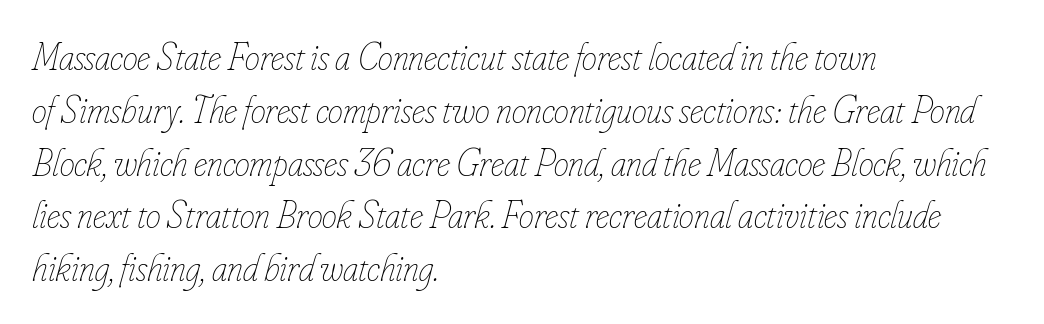
{"italic": "yes", "lean": "right", "slant_degrees": 16, "bold": "no", "weight": "thin", "width": "condensed", "stroke_contrast": "low", "x_height": "small", "monospaced": "no", "underline": "no", "align": "left", "line_spacing": "normal", "line_spacing_ratio": 1.39, "letter_spacing": "normal", "letter_spacing_em": 0.0, "glyph_px": 38}
